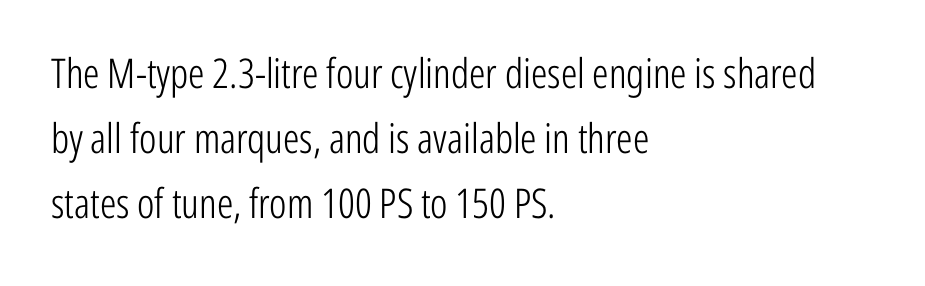
The image shows 41 px light, condensed sans-serif type, upright; set left-aligned, normal line spacing (1.58x), normal letter spacing, not underlined; low stroke contrast and a medium x-height.
